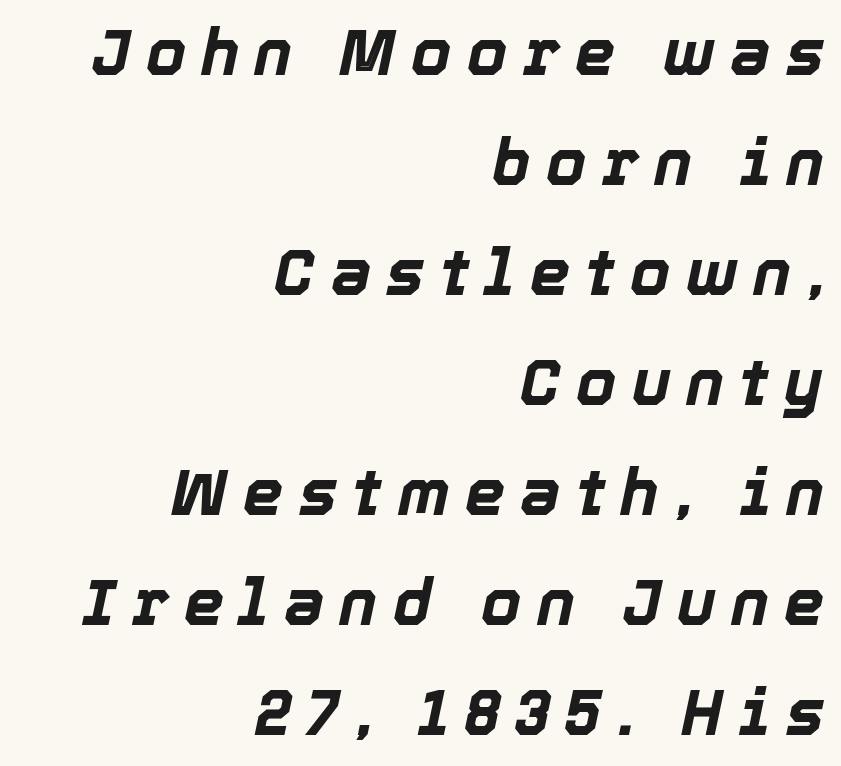
Q: Is the text bold? A: Yes.
Q: Is the text italic (slanted)? A: Yes, it leans right by about 12 degrees.
Q: Is the text underlined? A: No.
Q: How is the paragraph aligned? A: Right-aligned.
Q: Is the spacing between letters normal or unusually wide? A: Unusually wide.
Q: Width (condensed, normal, or wide)? A: Normal.
Q: x-height? A: Medium.
Q: Monospaced? A: No.
